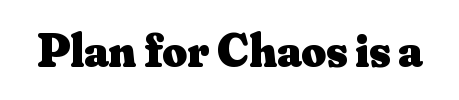
{"serif": "yes", "italic": "no", "bold": "yes", "weight": "heavy", "width": "normal", "stroke_contrast": "medium", "x_height": "small", "monospaced": "no", "underline": "no", "letter_spacing": "normal", "letter_spacing_em": 0.0, "glyph_px": 48}
